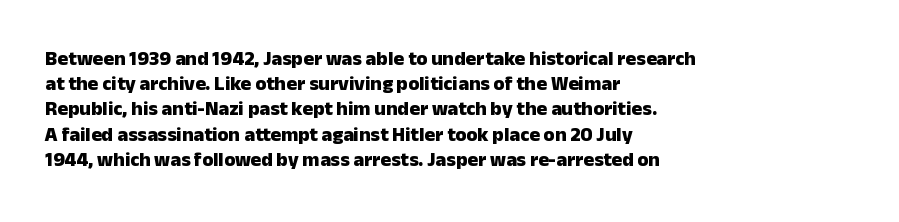
The image shows 20 px bold type, upright; set left-aligned, normal line spacing (1.26x), normal letter spacing, not underlined.
